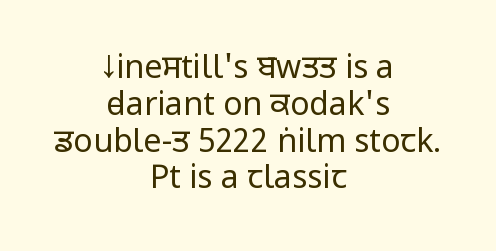
{"serif": "no", "italic": "no", "bold": "no", "weight": "regular", "width": "condensed", "stroke_contrast": "low", "x_height": "large", "monospaced": "no", "underline": "no", "align": "center", "line_spacing": "tight", "line_spacing_ratio": 1.15, "letter_spacing": "normal", "letter_spacing_em": 0.0, "glyph_px": 32}
